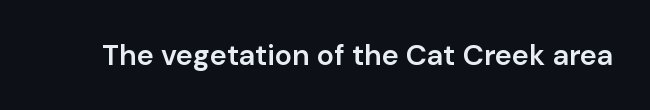
The image shows 29 px semibold sans-serif type, upright; set normal letter spacing, not underlined; low stroke contrast and a medium x-height.
